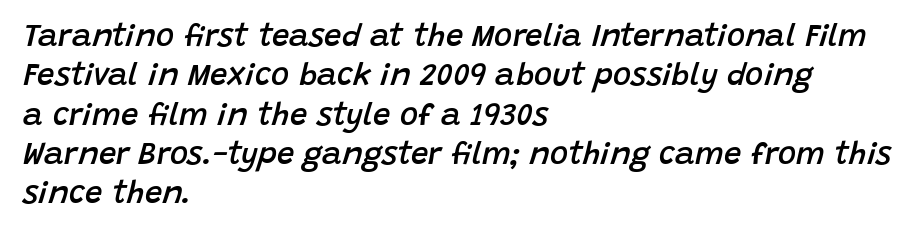
Q: Is the text bold? A: Semi-bold.
Q: Is the text italic (slanted)? A: Yes, it leans right by about 15 degrees.
Q: Is the text underlined? A: No.
Q: How is the paragraph aligned? A: Left-aligned.
Q: Is the spacing between letters normal or unusually wide? A: Normal.
Q: Is the spacing between lines tight, normal or loose? A: Normal.
Q: Width (condensed, normal, or wide)? A: Normal.
Q: Stroke contrast? A: Low.
Q: x-height? A: Large.
Q: Monospaced? A: No.
